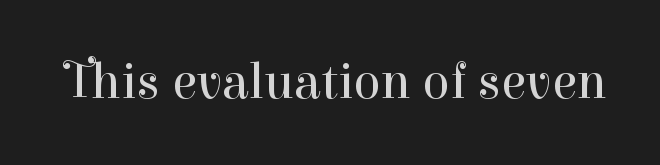
The tracking reads as untouched default to a designer's eye. It's the straight-up-and-down kind of type. The passage shown is typed in a proportional face where columns would drift. Check the space under the baseline: it is left empty. The rendering shows small feet on the letterforms — a serif design.
